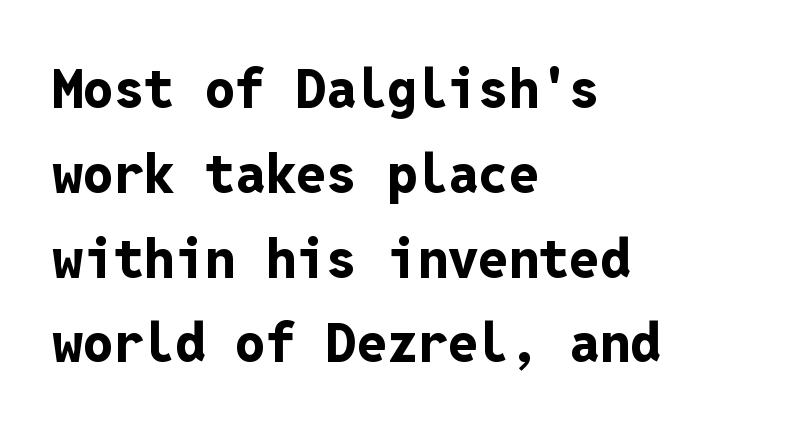
The passage shown is typeset with a sans-serif family. Is this a fixed-width face? Yes — each glyph sits in an identical cell. The gap between lines stays unmarked. Strokes here are thick enough to call this a true bold. When letters stand straight like this, we call the style roman or upright. Compared with typical body copy, the letter spacing here is the same.
